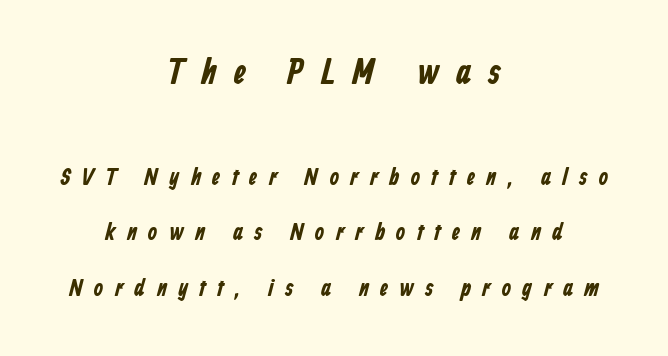
{"serif": "no", "bold": "yes", "weight": "bold", "width": "condensed", "stroke_contrast": "low", "x_height": "medium", "monospaced": "no", "underline": "no", "align": "center", "line_spacing": "loose", "line_spacing_ratio": 2.31, "letter_spacing": "wide", "letter_spacing_em": 0.48, "larger_block": "first", "size_ratio": 1.5, "glyph_px": 36}
